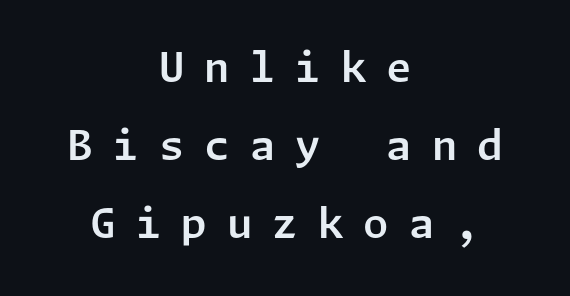
{"serif": "no", "italic": "no", "width": "normal", "stroke_contrast": "low", "x_height": "medium", "underline": "no", "align": "center", "line_spacing": "loose", "line_spacing_ratio": 1.9, "letter_spacing": "wide", "letter_spacing_em": 0.49, "glyph_px": 41}
